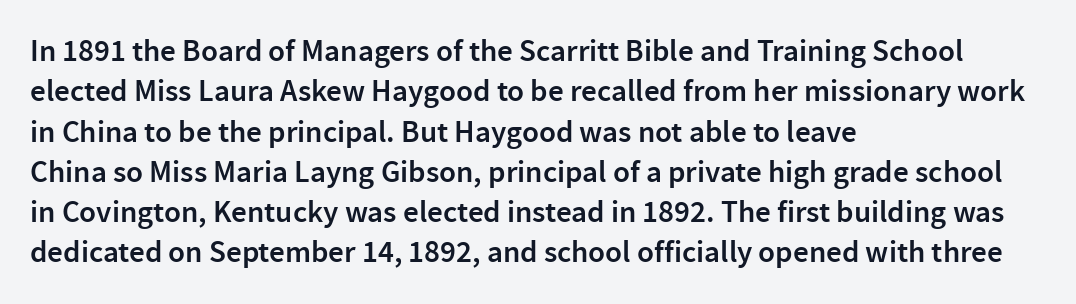
Regarding leading, the lines here are spaced in the standard way. The zone under the glyphs is completely vacant. This sample uses plain, unmodified letter spacing. The passage shown is typeset with a sans-serif family. Notice how the passage keeps a crisp vertical edge on the left only.
